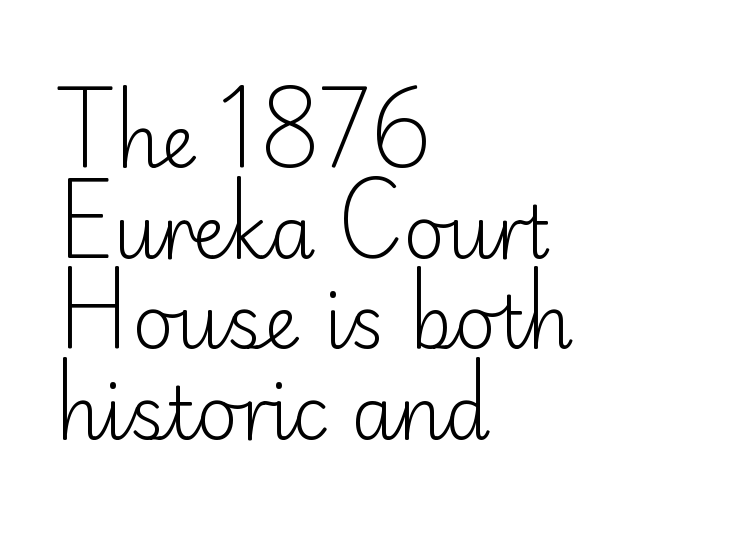
The image shows 72 px light sans-serif type, upright; set left-aligned, normal line spacing (1.26x), normal letter spacing, not underlined; low stroke contrast and a small x-height.
